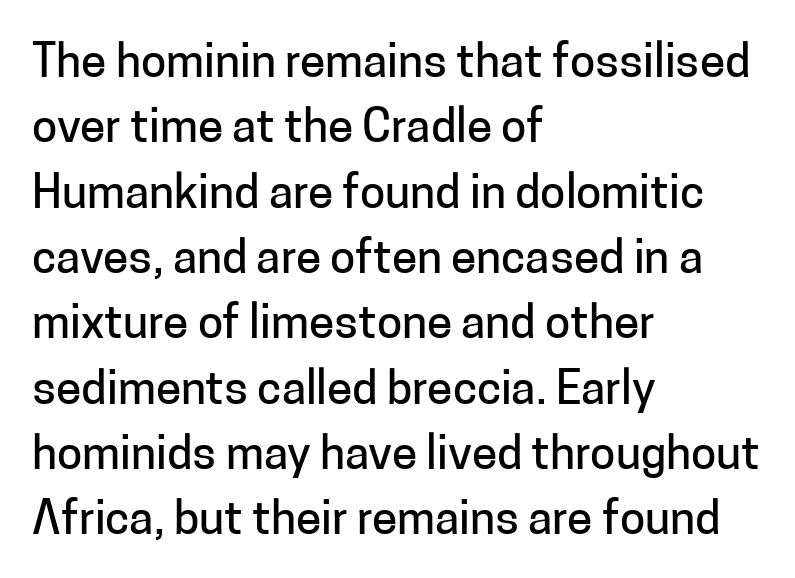
{"serif": "no", "italic": "no", "width": "normal", "stroke_contrast": "low", "x_height": "medium", "monospaced": "no", "underline": "no", "align": "left", "line_spacing": "normal", "line_spacing_ratio": 1.42, "letter_spacing": "normal", "letter_spacing_em": 0.0, "glyph_px": 46}
